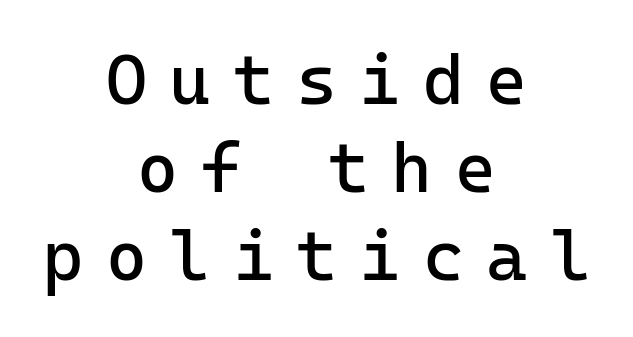
The image shows 70 px regular-weight sans-serif type, upright, monospaced; set centered, normal line spacing (1.26x), unusually wide letter spacing (+0.32 em), not underlined; low stroke contrast and a medium x-height.
